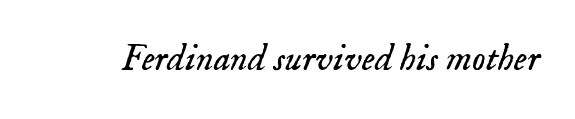
The image shows 38 px light serif type, italic (leaning right); set normal letter spacing, not underlined; low stroke contrast and a small x-height.
